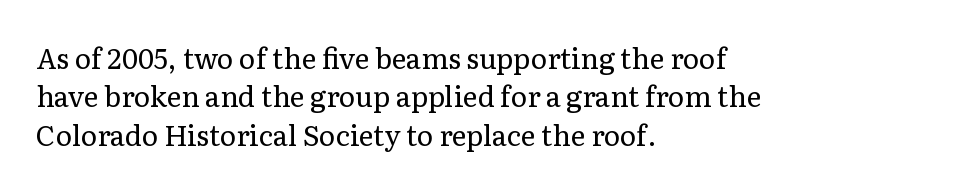
Think standard paragraph weight, or any step lighter than that. Serifs: yes, visible at the terminals of the letterforms. Do the characters align in a grid? No, the font is proportional. Casual observation: everything's shoved over to the left. The type is set solid horizontally, with unmodified tracking.
